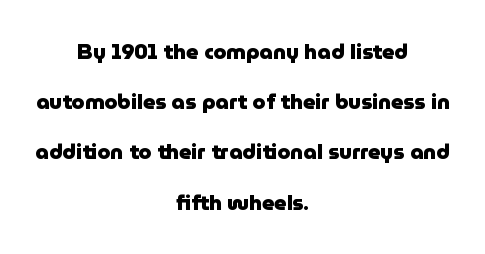
Q: Is the text bold? A: Yes.
Q: Is the text italic (slanted)? A: No, it is upright.
Q: Is the text underlined? A: No.
Q: How is the paragraph aligned? A: Centered.
Q: Is the spacing between letters normal or unusually wide? A: Normal.
Q: Is the spacing between lines tight, normal or loose? A: Loose.
